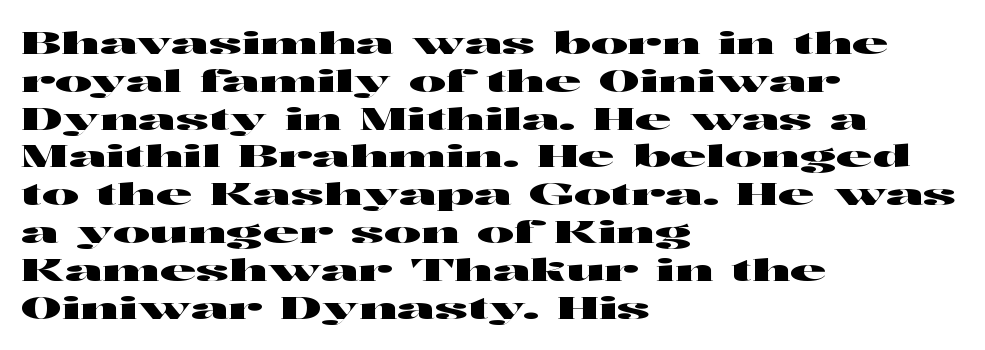
{"serif": "no", "italic": "no", "width": "wide", "stroke_contrast": "high", "x_height": "medium", "monospaced": "no", "underline": "no", "align": "left", "line_spacing_ratio": 1.22, "letter_spacing": "normal", "letter_spacing_em": 0.0, "glyph_px": 31}
